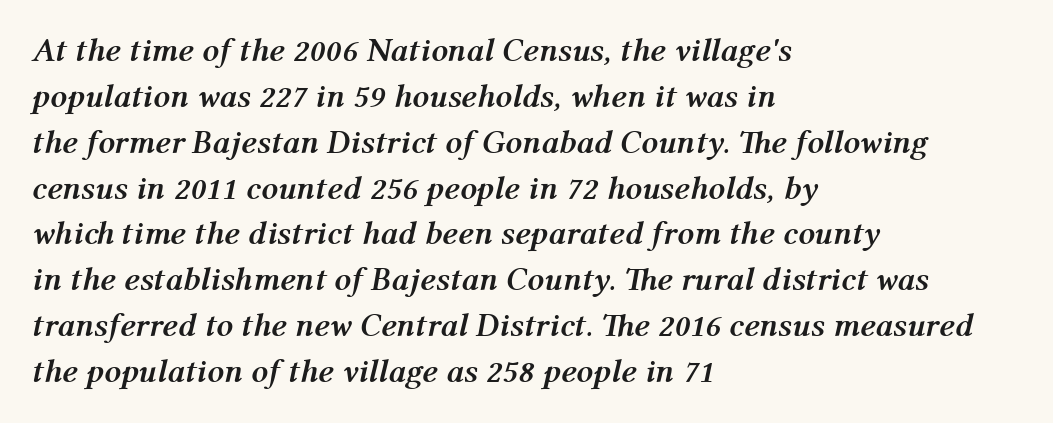
{"italic": "yes", "lean": "right", "slant_degrees": 12, "bold": "yes", "weight": "semibold", "width": "normal", "stroke_contrast": "medium", "x_height": "medium", "monospaced": "no", "underline": "no", "align": "left", "line_spacing": "normal", "line_spacing_ratio": 1.39, "letter_spacing": "normal", "letter_spacing_em": 0.0, "glyph_px": 33}
